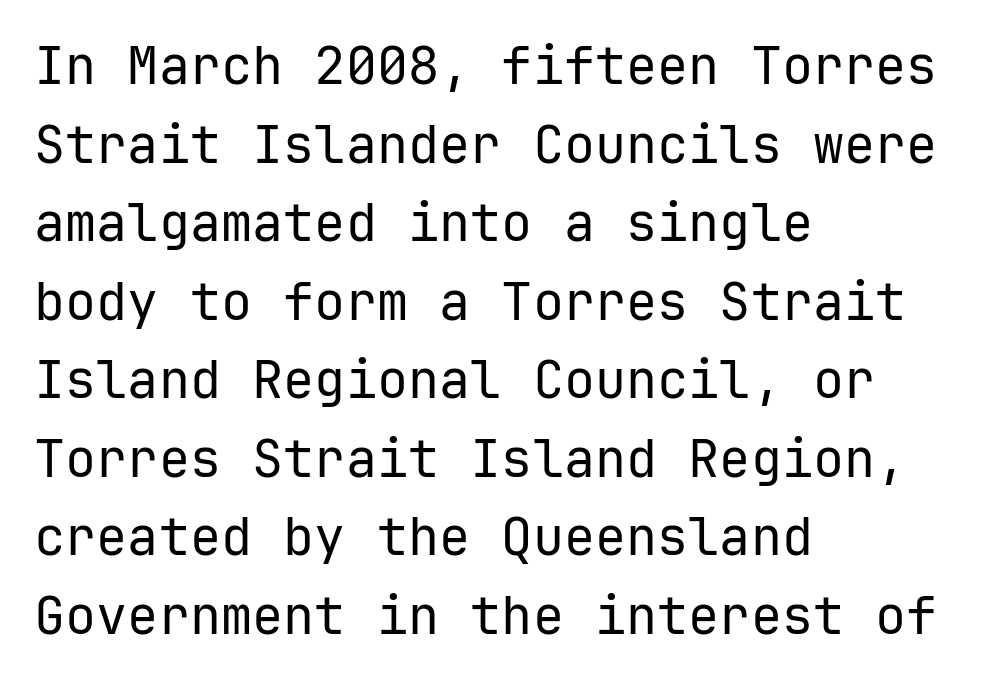
The image shows 52 px regular-weight sans-serif type, upright; set left-aligned, normal line spacing (1.51x), normal letter spacing, not underlined; low stroke contrast and a medium x-height.
